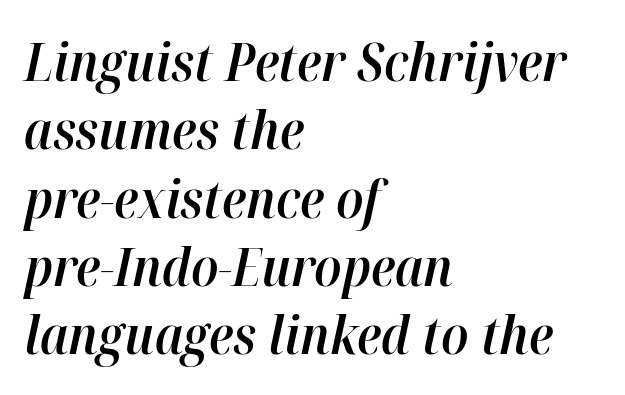
Q: Is the text bold? A: Semi-bold.
Q: Is the text italic (slanted)? A: Yes, it leans right by about 12 degrees.
Q: Is the text underlined? A: No.
Q: How is the paragraph aligned? A: Left-aligned.
Q: Is the spacing between letters normal or unusually wide? A: Normal.
Q: Is the spacing between lines tight, normal or loose? A: Normal.
Q: Width (condensed, normal, or wide)? A: Normal.
Q: Stroke contrast? A: High.
Q: x-height? A: Medium.
Q: Monospaced? A: No.
